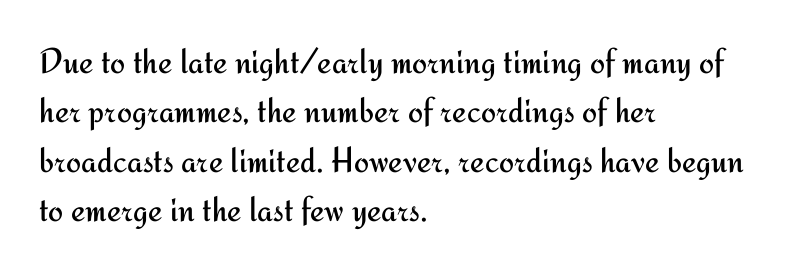
Q: Is the text bold? A: No.
Q: Is the text italic (slanted)? A: No, it is upright.
Q: Is the typeface a serif or a sans-serif typeface? A: Sans-serif.
Q: Is the text underlined? A: No.
Q: How is the paragraph aligned? A: Left-aligned.
Q: Is the spacing between letters normal or unusually wide? A: Normal.
Q: Is the spacing between lines tight, normal or loose? A: Normal.
Q: Width (condensed, normal, or wide)? A: Normal.
Q: Stroke contrast? A: Medium.
Q: x-height? A: Small.
Q: Monospaced? A: No.
